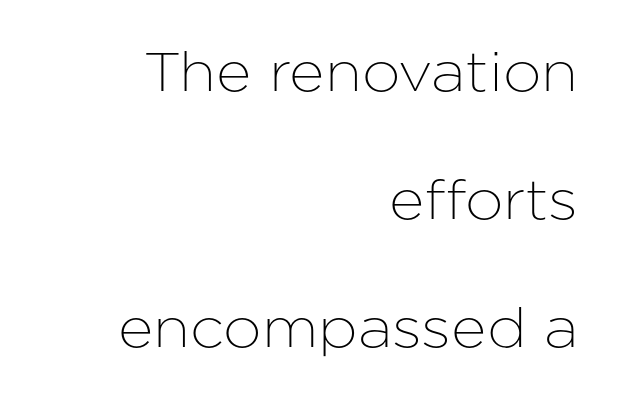
Q: Is the text italic (slanted)? A: No, it is upright.
Q: Is the typeface a serif or a sans-serif typeface? A: Sans-serif.
Q: Is the text underlined? A: No.
Q: How is the paragraph aligned? A: Right-aligned.
Q: Is the spacing between letters normal or unusually wide? A: Normal.
Q: Is the spacing between lines tight, normal or loose? A: Loose.
Q: Width (condensed, normal, or wide)? A: Normal.
Q: Stroke contrast? A: Low.
Q: x-height? A: Medium.
Q: Monospaced? A: No.
